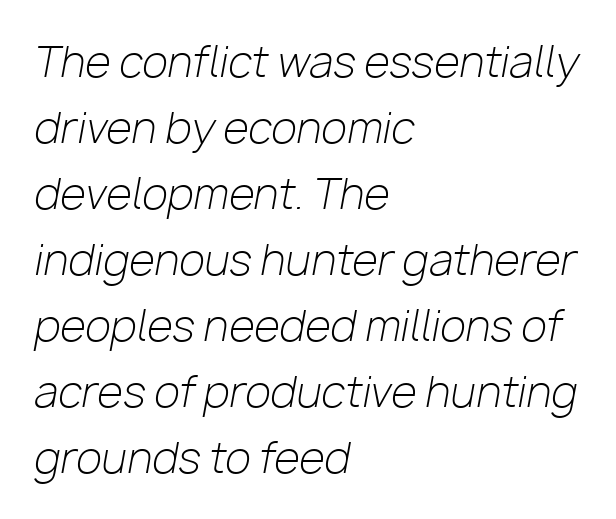
Q: Is the text bold? A: No.
Q: Is the text italic (slanted)? A: Yes, it leans right by about 10 degrees.
Q: Is the text underlined? A: No.
Q: How is the paragraph aligned? A: Left-aligned.
Q: Is the spacing between letters normal or unusually wide? A: Normal.
Q: Is the spacing between lines tight, normal or loose? A: Normal.
Q: Width (condensed, normal, or wide)? A: Normal.
Q: Stroke contrast? A: Low.
Q: x-height? A: Medium.
Q: Monospaced? A: No.
